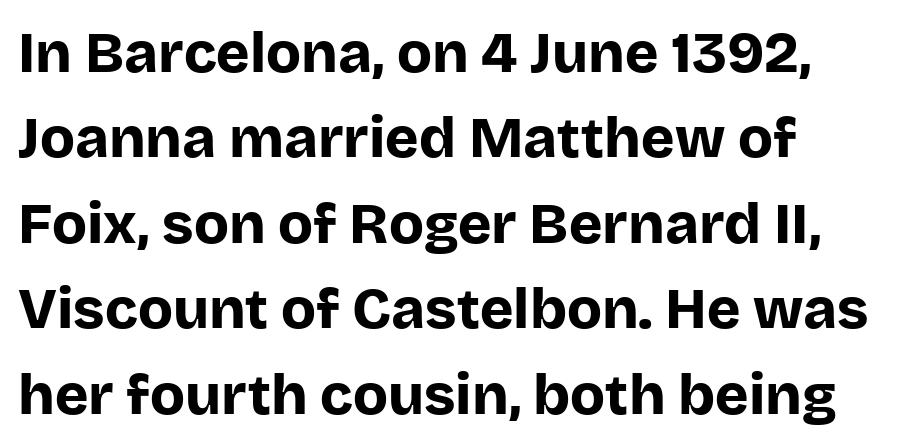
{"serif": "no", "italic": "no", "bold": "yes", "weight": "bold", "width": "normal", "stroke_contrast": "low", "x_height": "large", "monospaced": "no", "underline": "no", "align": "left", "line_spacing": "normal", "line_spacing_ratio": 1.5, "letter_spacing": "normal", "letter_spacing_em": 0.0, "glyph_px": 57}
